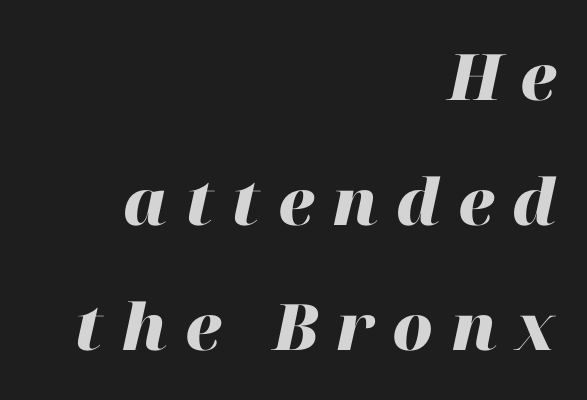
Q: Is the text bold? A: Yes.
Q: Is the text italic (slanted)? A: Yes, it leans right by about 12 degrees.
Q: Is the text underlined? A: No.
Q: How is the paragraph aligned? A: Right-aligned.
Q: Is the spacing between letters normal or unusually wide? A: Unusually wide.
Q: Is the spacing between lines tight, normal or loose? A: Loose.
Q: Width (condensed, normal, or wide)? A: Normal.
Q: Stroke contrast? A: High.
Q: x-height? A: Medium.
Q: Monospaced? A: No.
